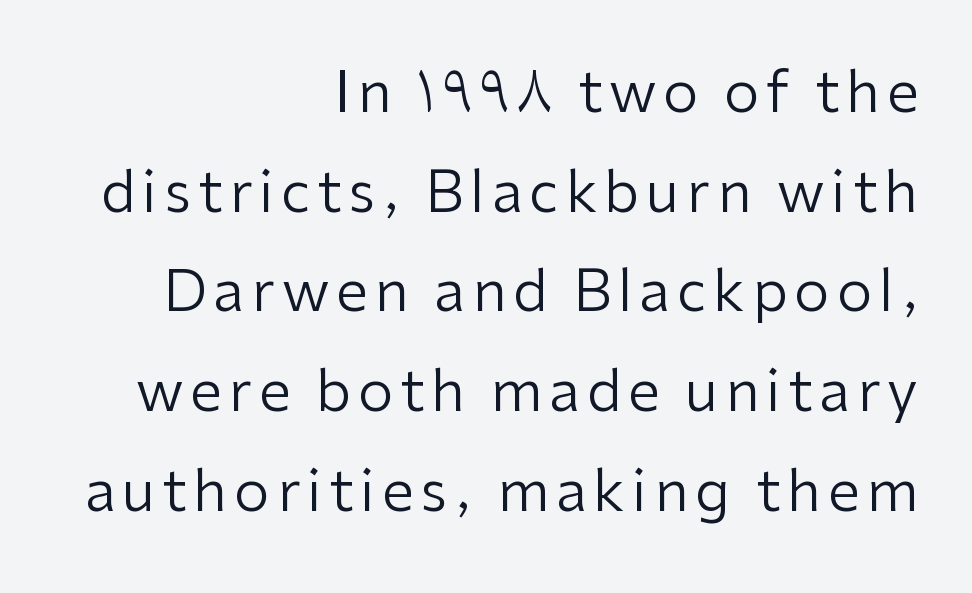
Q: Is the text bold? A: No.
Q: Is the text italic (slanted)? A: No, it is upright.
Q: Is the typeface a serif or a sans-serif typeface? A: Sans-serif.
Q: Is the text underlined? A: No.
Q: How is the paragraph aligned? A: Right-aligned.
Q: Width (condensed, normal, or wide)? A: Normal.
Q: Stroke contrast? A: Low.
Q: x-height? A: Medium.
Q: Monospaced? A: No.
